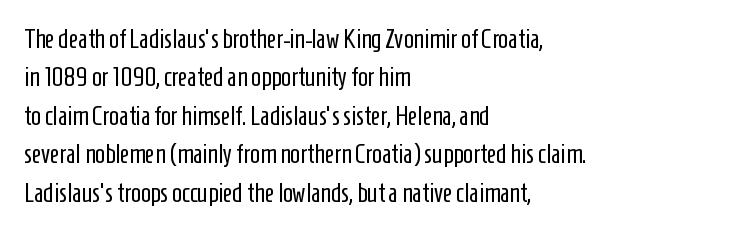
The image shows 26 px text type, upright; set left-aligned, normal line spacing (1.48x), normal letter spacing, not underlined.
